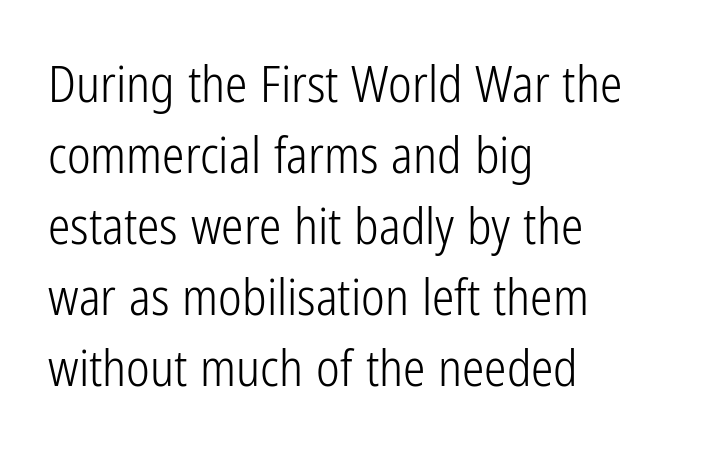
To sum up the face: it is a sans, with no serifs. Italic? Not at all — the glyphs are vertical. Summary of weight: not heavy and not bold. Honestly, the letter spacing is just normal — you wouldn't notice it. Quick note: underline off.
